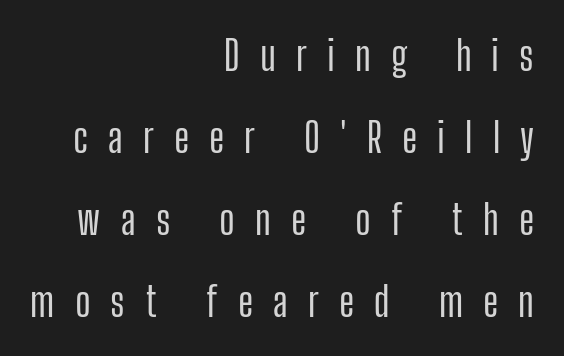
Q: Is the text italic (slanted)? A: No, it is upright.
Q: Is the typeface a serif or a sans-serif typeface? A: Sans-serif.
Q: Is the text underlined? A: No.
Q: How is the paragraph aligned? A: Right-aligned.
Q: Is the spacing between letters normal or unusually wide? A: Unusually wide.
Q: Is the spacing between lines tight, normal or loose? A: Loose.
Q: Width (condensed, normal, or wide)? A: Condensed.
Q: Stroke contrast? A: Low.
Q: x-height? A: Medium.
Q: Monospaced? A: No.
